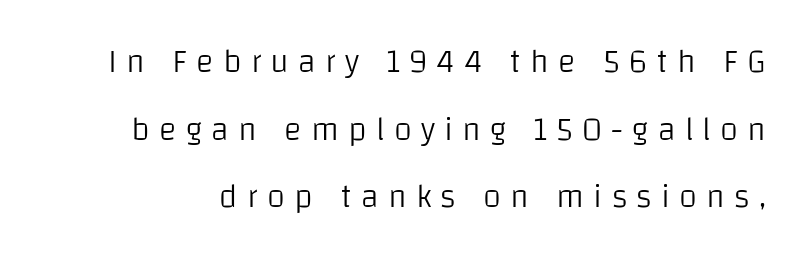
Q: Is the text bold? A: No.
Q: Is the text italic (slanted)? A: No, it is upright.
Q: Is the typeface a serif or a sans-serif typeface? A: Sans-serif.
Q: Is the text underlined? A: No.
Q: Is the spacing between letters normal or unusually wide? A: Unusually wide.
Q: Is the spacing between lines tight, normal or loose? A: Loose.
Q: Width (condensed, normal, or wide)? A: Normal.
Q: Stroke contrast? A: Low.
Q: x-height? A: Large.
Q: Monospaced? A: No.
